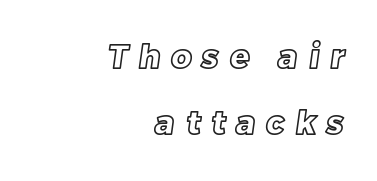
The image shows 32 px text type; set right-aligned, loose line spacing (2.06x), unusually wide letter spacing (+0.34 em), not underlined; a large x-height.
